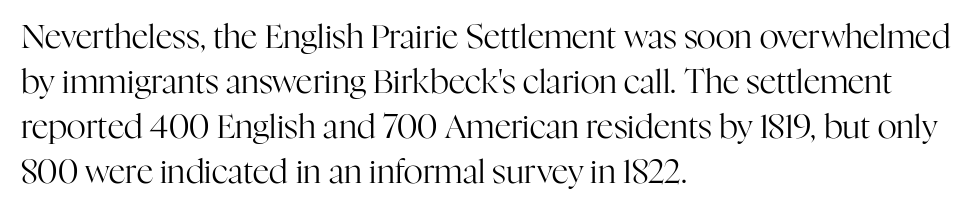
The image shows 33 px regular-weight serif type, upright; set left-aligned, normal line spacing (1.36x), normal letter spacing, not underlined; high stroke contrast and a medium x-height.
